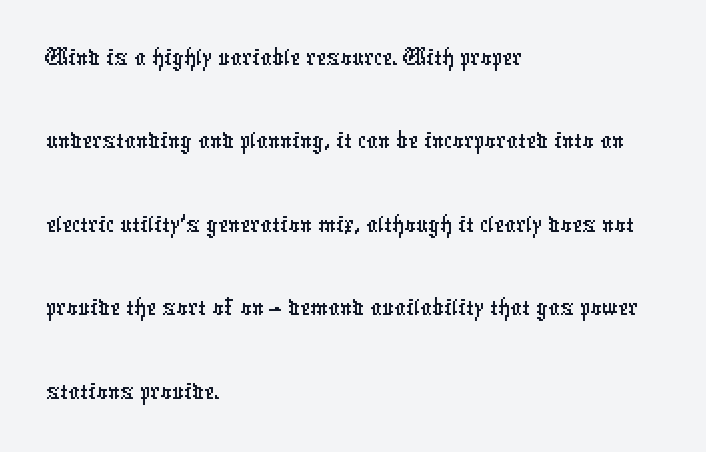
The image shows 56 px condensed sans-serif type; set left-aligned, normal line spacing (1.49x), normal letter spacing, not underlined; low stroke contrast and a medium x-height.
